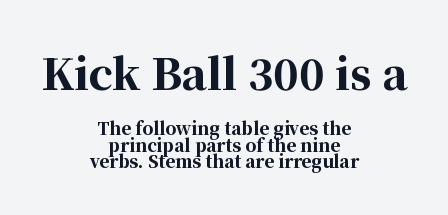
Q: Is the text bold? A: Yes.
Q: Is the text italic (slanted)? A: No, it is upright.
Q: Is the typeface a serif or a sans-serif typeface? A: Serif.
Q: Is the text underlined? A: No.
Q: How is the paragraph aligned? A: Centered.
Q: Is the spacing between letters normal or unusually wide? A: Normal.
Q: Is the spacing between lines tight, normal or loose? A: Tight.
Q: Which block of text is set in a larger size, the first (top) or the second (bottom)? A: The first (top) one.
Q: Width (condensed, normal, or wide)? A: Normal.
Q: Stroke contrast? A: High.
Q: x-height? A: Medium.
Q: Monospaced? A: No.
